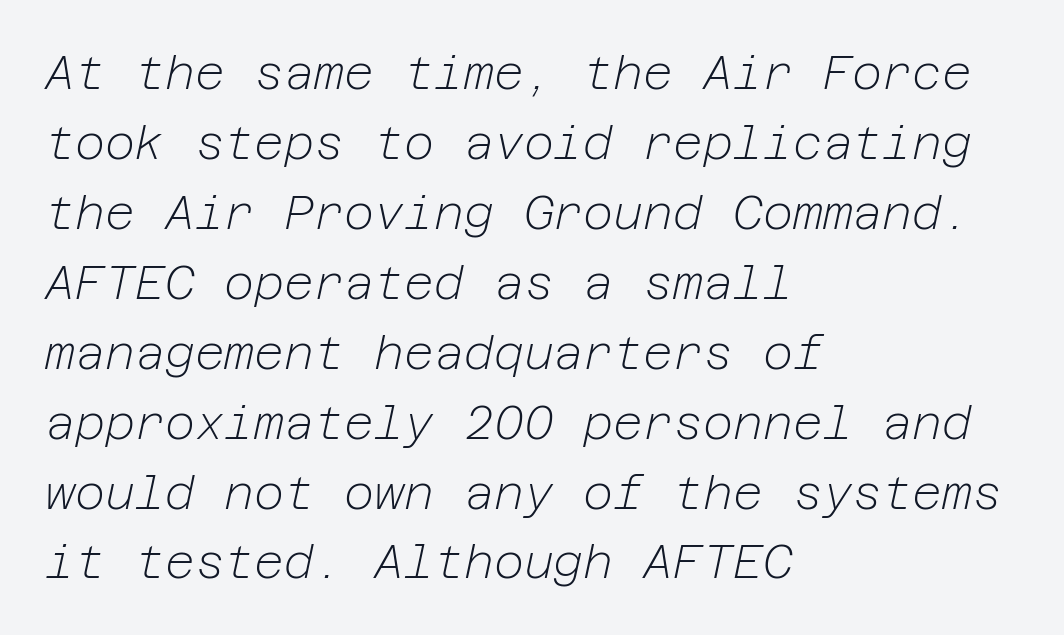
The image shows 46 px light type, italic (leaning right); set left-aligned, normal line spacing (1.52x), normal letter spacing, not underlined; low stroke contrast and a medium x-height.
